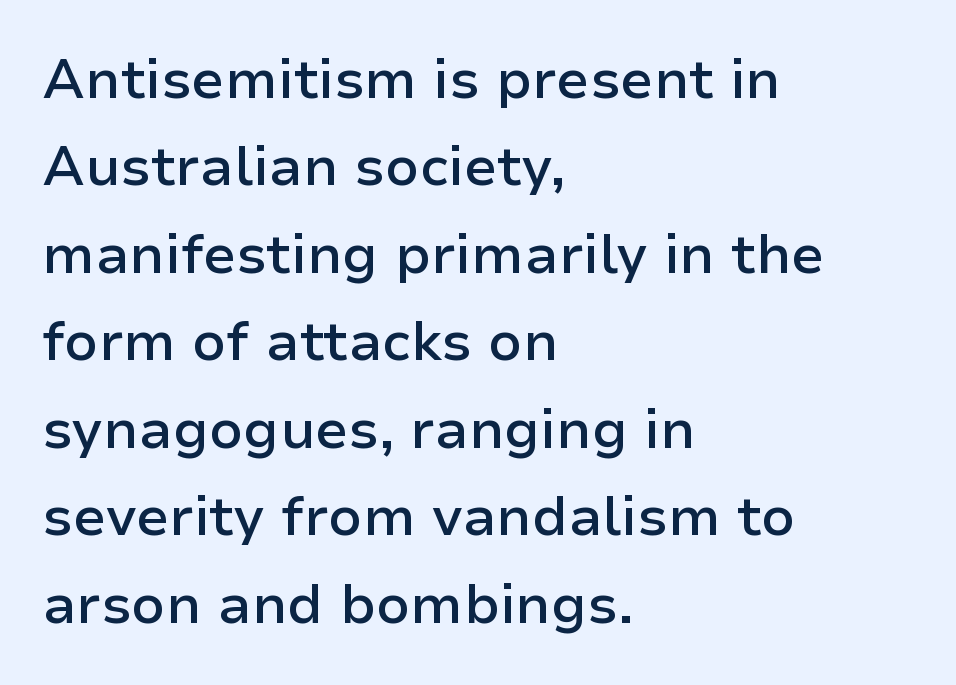
The image shows 55 px semibold sans-serif type, upright; set left-aligned, normal line spacing (1.59x), normal letter spacing, not underlined; low stroke contrast and a medium x-height.
